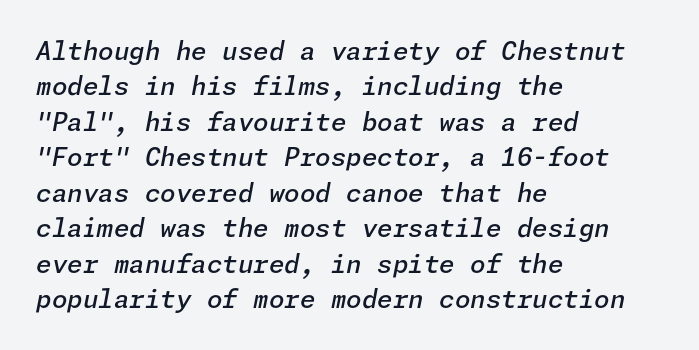
The image shows 25 px text type, italic (leaning right); set left-aligned, normal line spacing (1.42x), normal letter spacing, not underlined.
